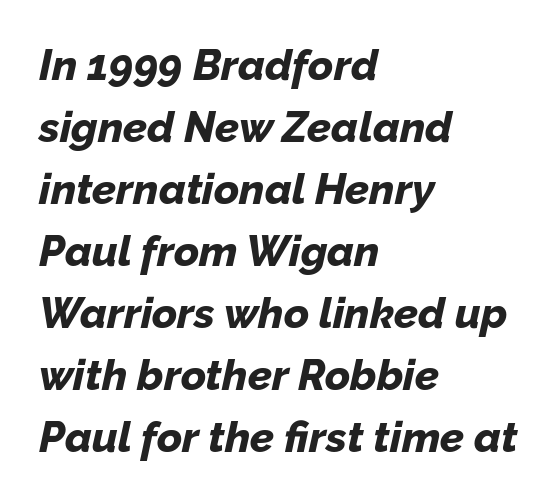
{"italic": "yes", "lean": "right", "slant_degrees": 12, "bold": "yes", "weight": "bold", "width": "normal", "stroke_contrast": "low", "x_height": "medium", "monospaced": "no", "underline": "no", "align": "left", "line_spacing": "normal", "line_spacing_ratio": 1.44, "letter_spacing": "normal", "letter_spacing_em": 0.0, "glyph_px": 43}
